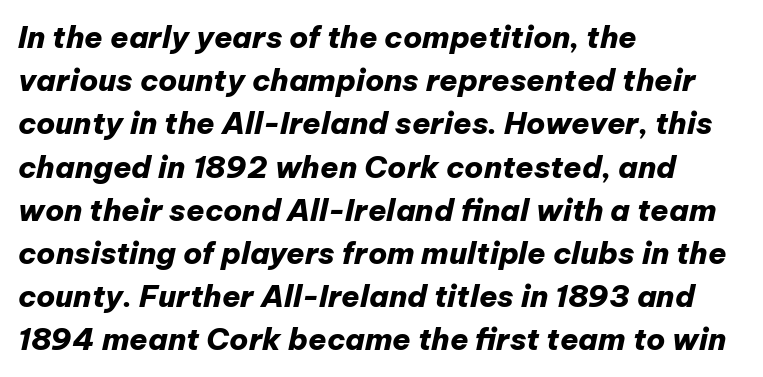
Q: Is the text bold? A: Yes.
Q: Is the text italic (slanted)? A: Yes, it leans right by about 12 degrees.
Q: Is the text underlined? A: No.
Q: How is the paragraph aligned? A: Left-aligned.
Q: Is the spacing between letters normal or unusually wide? A: Normal.
Q: Is the spacing between lines tight, normal or loose? A: Normal.
Q: Width (condensed, normal, or wide)? A: Normal.
Q: Stroke contrast? A: Low.
Q: x-height? A: Medium.
Q: Monospaced? A: No.
